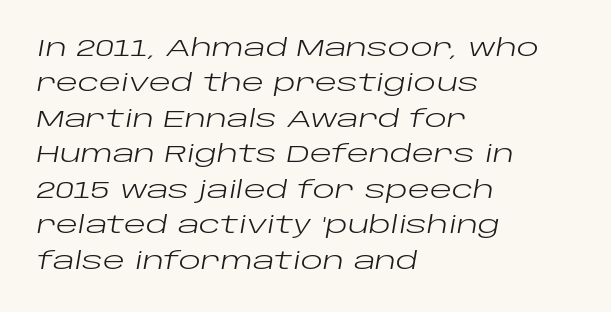
Q: Is the text bold? A: No.
Q: Is the text italic (slanted)? A: Yes, it leans right by about 10 degrees.
Q: Is the text underlined? A: No.
Q: How is the paragraph aligned? A: Left-aligned.
Q: Is the spacing between letters normal or unusually wide? A: Normal.
Q: Is the spacing between lines tight, normal or loose? A: Normal.
